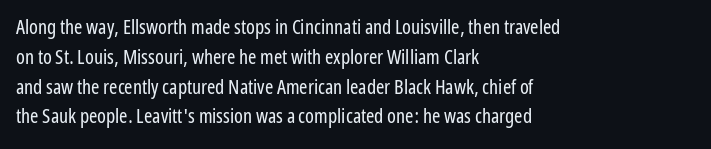
Q: Is the text bold? A: No.
Q: Is the text italic (slanted)? A: No, it is upright.
Q: Is the text underlined? A: No.
Q: How is the paragraph aligned? A: Left-aligned.
Q: Is the spacing between letters normal or unusually wide? A: Normal.
Q: Is the spacing between lines tight, normal or loose? A: Normal.
